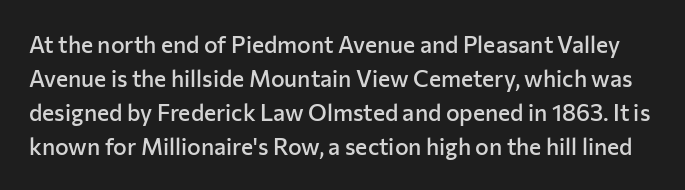
Moderately thickened strokes mark this as semibold type. The line-height multiplier appears to be the usual default. Look at the tracking — it's just the regular setting, nothing added. Unmarked baselines from the first word to the last. In terms of posture, this sample is upright.
